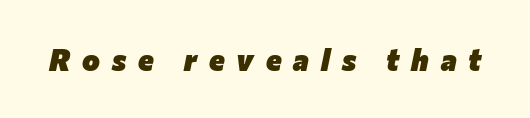
Q: Is the text bold? A: Yes.
Q: Is the text italic (slanted)? A: Yes, it leans right by about 12 degrees.
Q: Is the text underlined? A: No.
Q: Is the spacing between letters normal or unusually wide? A: Unusually wide.
Q: Width (condensed, normal, or wide)? A: Normal.
Q: Stroke contrast? A: Low.
Q: x-height? A: Medium.
Q: Monospaced? A: No.
